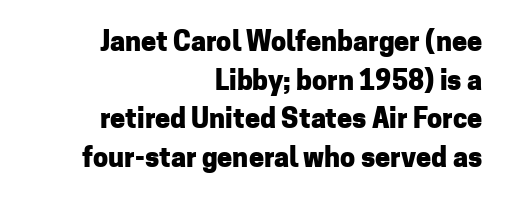
{"italic": "no", "bold": "yes", "underline": "no", "align": "right", "line_spacing": "normal", "line_spacing_ratio": 1.43, "letter_spacing": "normal", "letter_spacing_em": 0.0, "glyph_px": 27}
